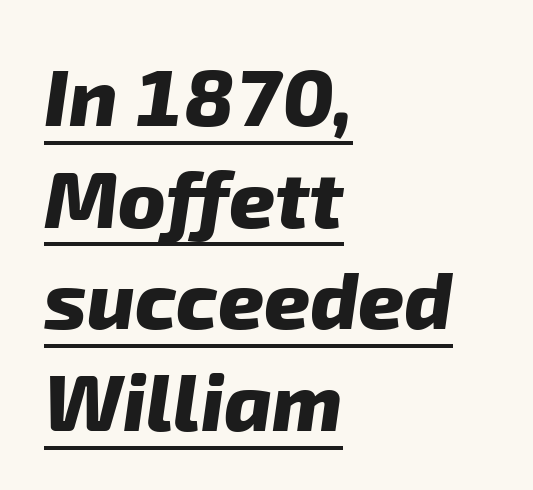
Q: Is the text bold? A: Yes.
Q: Is the typeface a serif or a sans-serif typeface? A: Sans-serif.
Q: Is the text underlined? A: Yes.
Q: How is the paragraph aligned? A: Left-aligned.
Q: Is the spacing between letters normal or unusually wide? A: Normal.
Q: Is the spacing between lines tight, normal or loose? A: Normal.
Q: Width (condensed, normal, or wide)? A: Normal.
Q: Stroke contrast? A: Low.
Q: x-height? A: Medium.
Q: Monospaced? A: No.
